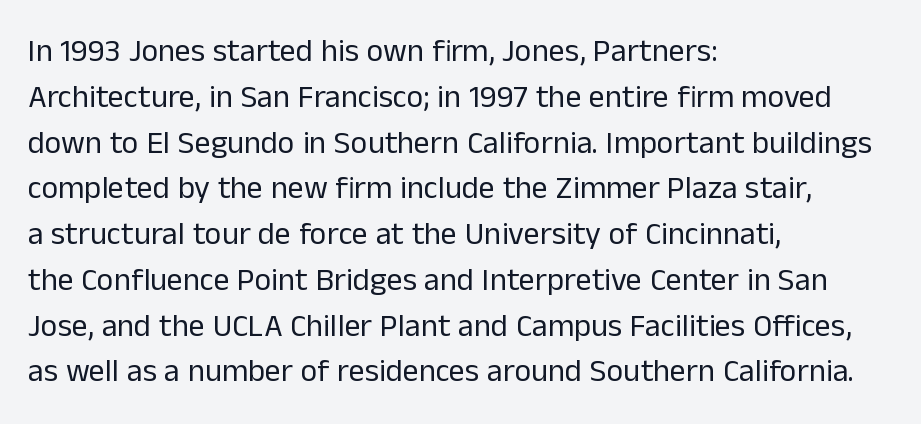
The image shows 32 px regular-weight sans-serif type, upright; set left-aligned, normal line spacing (1.43x), normal letter spacing, not underlined; low stroke contrast and a medium x-height.
